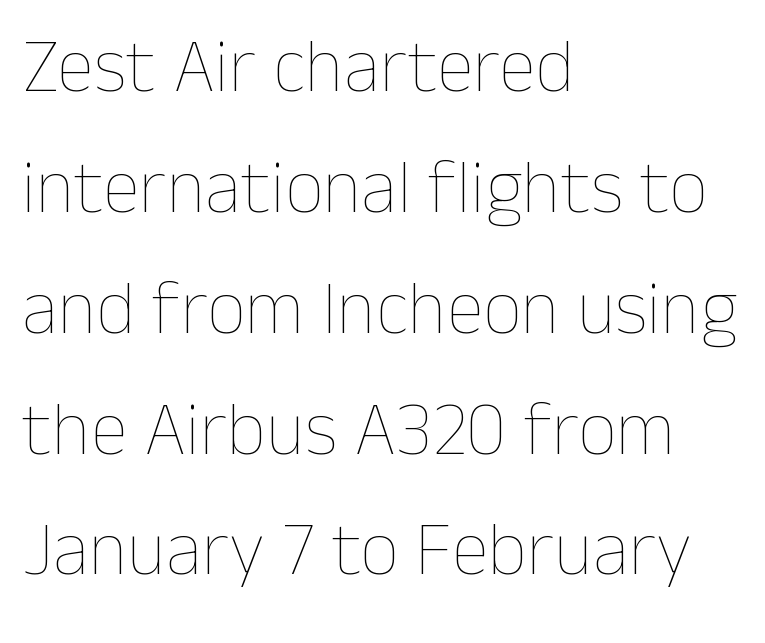
Q: Is the text bold? A: No.
Q: Is the text italic (slanted)? A: No, it is upright.
Q: Is the text underlined? A: No.
Q: How is the paragraph aligned? A: Left-aligned.
Q: Is the spacing between letters normal or unusually wide? A: Normal.
Q: Is the spacing between lines tight, normal or loose? A: Normal.
Q: Width (condensed, normal, or wide)? A: Normal.
Q: Stroke contrast? A: Low.
Q: x-height? A: Medium.
Q: Monospaced? A: No.
